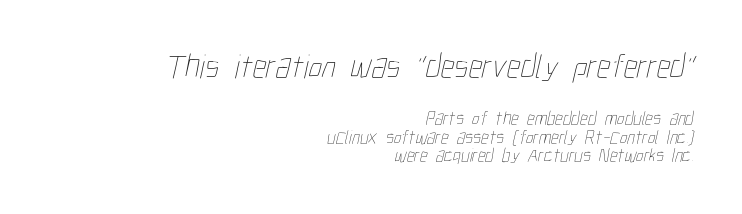
The image shows 34 px thin, condensed type; set right-aligned, tight line spacing (0.95x), normal letter spacing, not underlined; the first (top) block is 1.79x larger; low stroke contrast and a medium x-height.
